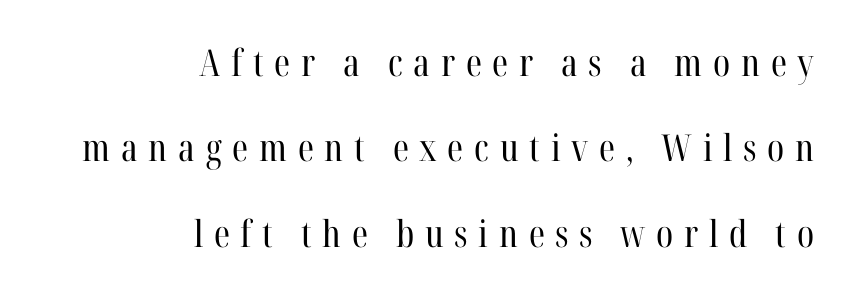
The image shows 37 px regular-weight, condensed serif type, upright; set right-aligned, loose line spacing (2.31x), unusually wide letter spacing (+0.29 em), not underlined; high stroke contrast and a medium x-height.
